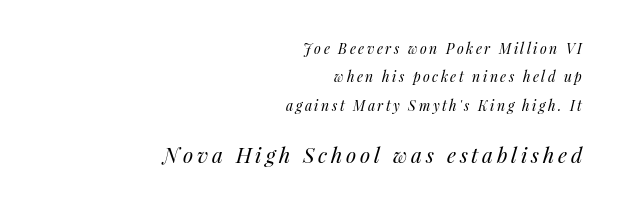
Q: Is the text bold? A: No.
Q: Is the text italic (slanted)? A: Yes, it leans right by about 14 degrees.
Q: Is the text underlined? A: No.
Q: How is the paragraph aligned? A: Right-aligned.
Q: Is the spacing between lines tight, normal or loose? A: Loose.
Q: Which block of text is set in a larger size, the first (top) or the second (bottom)? A: The second (bottom) one.
